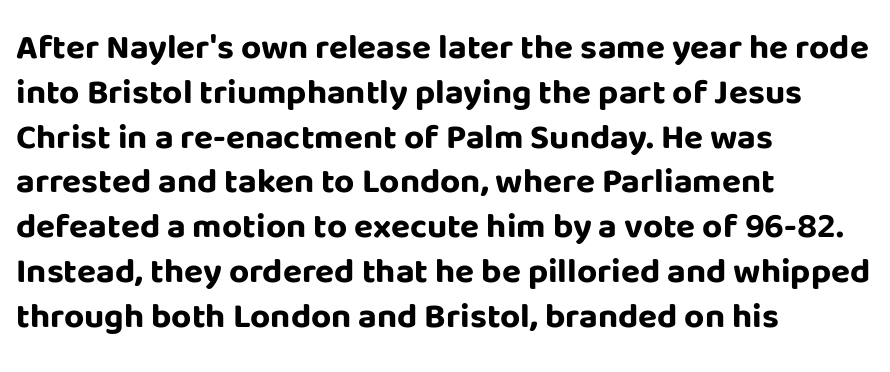
The image shows 35 px bold sans-serif type, upright; set left-aligned, normal line spacing (1.28x), normal letter spacing, not underlined; low stroke contrast and a large x-height.
